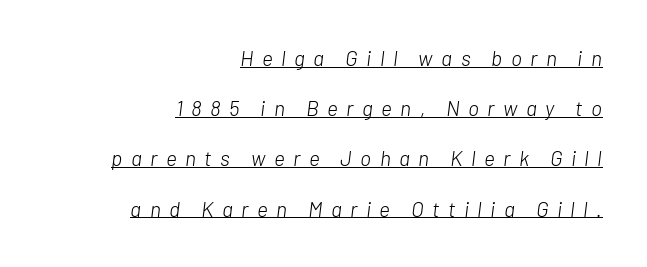
Q: Is the text bold? A: No.
Q: Is the text italic (slanted)? A: Yes, it leans right by about 7 degrees.
Q: Is the text underlined? A: Yes.
Q: How is the paragraph aligned? A: Right-aligned.
Q: Is the spacing between letters normal or unusually wide? A: Unusually wide.
Q: Is the spacing between lines tight, normal or loose? A: Loose.
